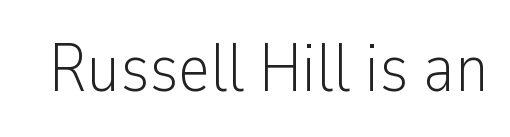
Q: Is the text bold? A: No.
Q: Is the text italic (slanted)? A: No, it is upright.
Q: Is the typeface a serif or a sans-serif typeface? A: Sans-serif.
Q: Is the text underlined? A: No.
Q: Is the spacing between letters normal or unusually wide? A: Normal.
Q: Width (condensed, normal, or wide)? A: Condensed.
Q: Stroke contrast? A: Low.
Q: x-height? A: Medium.
Q: Monospaced? A: No.
